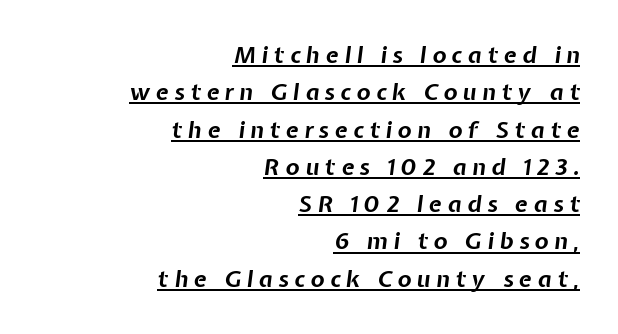
Does the copy run flush right? Yes — the right margin is perfectly even. Each new line begins a customary step beneath the previous one. Italic? Definitely — the glyphs are oblique. Check the space under the baseline: a stroke is drawn there.
